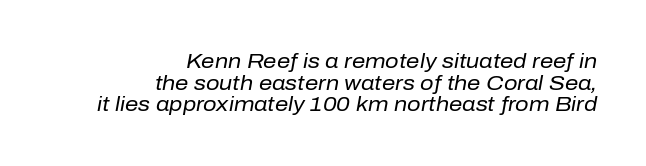
Q: Is the text bold? A: No.
Q: Is the text italic (slanted)? A: Yes, it leans right by about 10 degrees.
Q: Is the text underlined? A: No.
Q: How is the paragraph aligned? A: Right-aligned.
Q: Is the spacing between letters normal or unusually wide? A: Normal.
Q: Is the spacing between lines tight, normal or loose? A: Tight.
